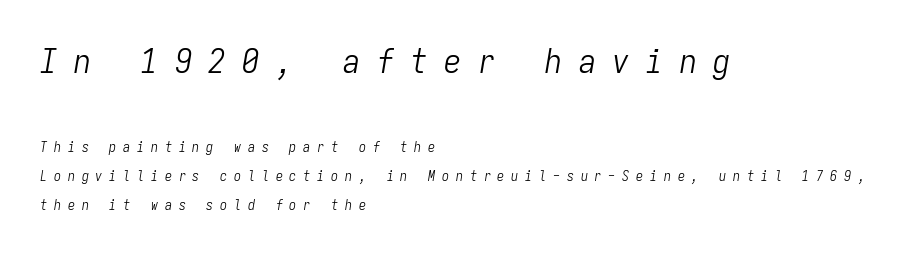
{"italic": "yes", "lean": "right", "slant_degrees": 9, "bold": "no", "weight": "light", "width": "condensed", "stroke_contrast": "low", "x_height": "medium", "monospaced": "yes", "underline": "no", "align": "left", "line_spacing": "loose", "line_spacing_ratio": 2.08, "letter_spacing": "wide", "letter_spacing_em": 0.49, "larger_block": "first", "size_ratio": 2.43, "glyph_px": 34}
